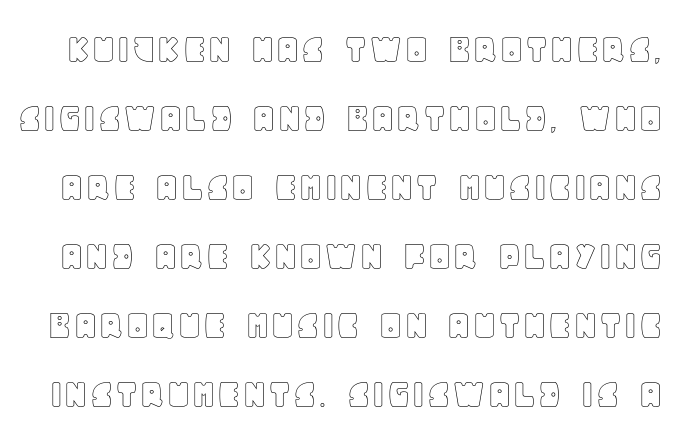
The image shows 44 px text type, upright; set normal line spacing (1.57x), normal letter spacing, not underlined; a large x-height.
